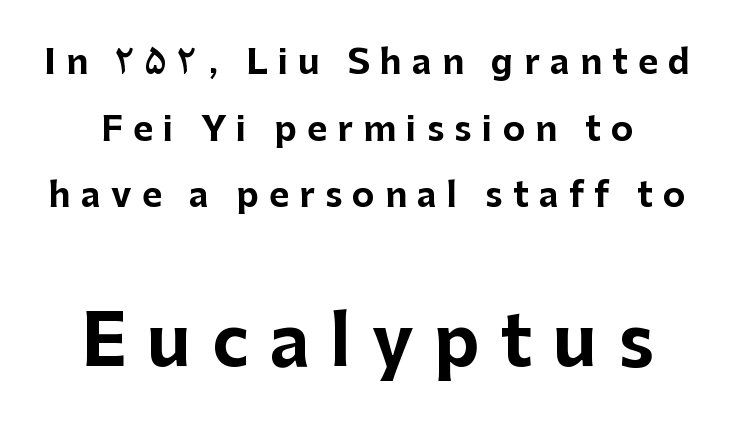
Honestly, there is no underline to notice here at all. Stroke terminals: plain, sans-serif. Posture: vertical. Someone cranked the tracking dial way up on this one. Compared with an ordinary text face, these strokes are far heavier — a full bold. Here the designer chose a conventional face with non-uniform glyph widths.
